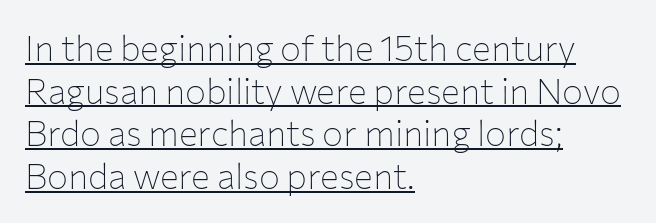
This sample has the flowing, uneven cadence of proportional lettering. The font's upright variant was chosen for this text. Letterform terminals end flat and unadorned throughout the passage. The strokes are not fattened; the text isn't bold.
